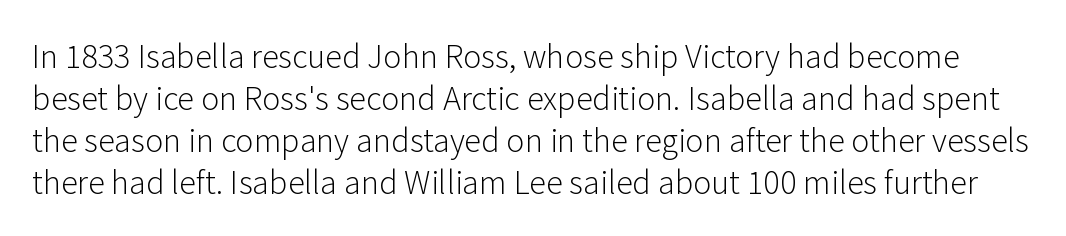
Q: Is the text bold? A: No.
Q: Is the text italic (slanted)? A: No, it is upright.
Q: Is the typeface a serif or a sans-serif typeface? A: Sans-serif.
Q: Is the text underlined? A: No.
Q: Is the spacing between letters normal or unusually wide? A: Normal.
Q: Is the spacing between lines tight, normal or loose? A: Normal.
Q: Width (condensed, normal, or wide)? A: Normal.
Q: Stroke contrast? A: Low.
Q: x-height? A: Medium.
Q: Monospaced? A: No.
